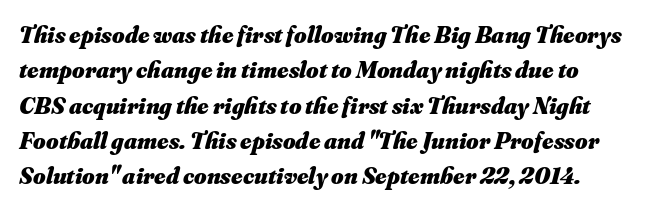
Q: Is the text bold? A: Yes.
Q: Is the text italic (slanted)? A: Yes, it leans right by about 16 degrees.
Q: Is the text underlined? A: No.
Q: Is the spacing between letters normal or unusually wide? A: Normal.
Q: Is the spacing between lines tight, normal or loose? A: Normal.
